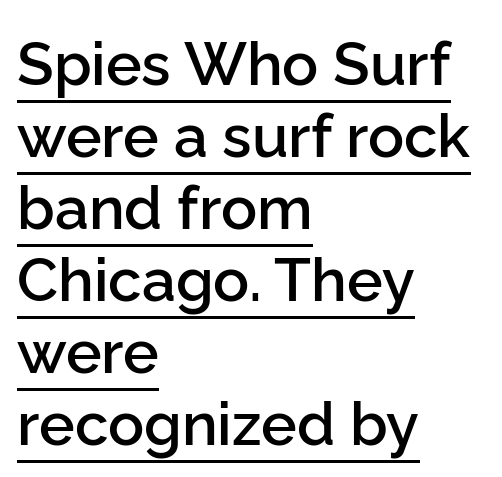
Set as a demibold, roughly 600 on the weight scale. Look at the bottom of the vertical strokes: they stop flat, with no serifs. Unlike italic type, these characters show no tilt at all. Is there an underline? Yes — a line sits under the letters.
